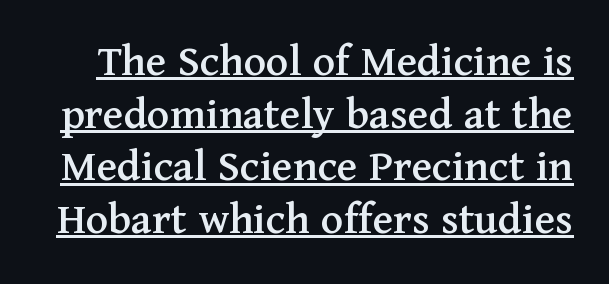
The image shows 47 px serif type, upright; set tight line spacing (1.12x), normal letter spacing, underlined; medium stroke contrast and a medium x-height.
